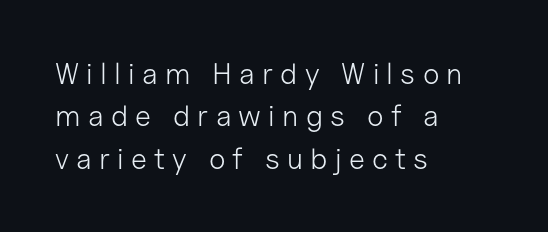
Q: Is the text bold? A: No.
Q: Is the text italic (slanted)? A: No, it is upright.
Q: Is the typeface a serif or a sans-serif typeface? A: Sans-serif.
Q: Is the text underlined? A: No.
Q: How is the paragraph aligned? A: Left-aligned.
Q: Is the spacing between letters normal or unusually wide? A: Unusually wide.
Q: Is the spacing between lines tight, normal or loose? A: Normal.
Q: Width (condensed, normal, or wide)? A: Normal.
Q: Stroke contrast? A: Low.
Q: x-height? A: Medium.
Q: Monospaced? A: No.
